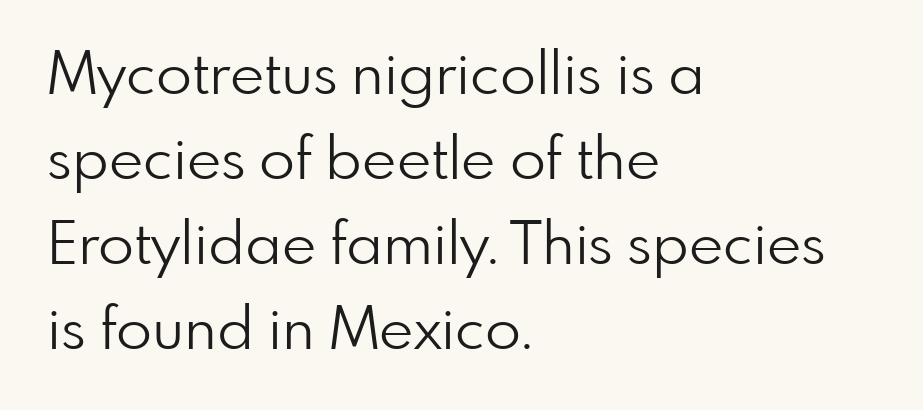
Lines of text with bare space underneath. Think of a printed novel: that variable character pitch is what you see here. Observe the absence of serifs on each vertical stroke in this sample. Leftover space on each line is placed entirely after the last word. A roman cut, with each character standing at attention.
